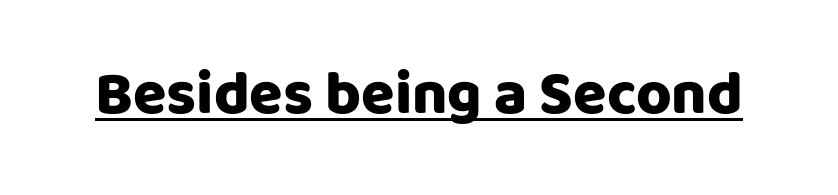
Nope, not italic — everything's standing straight. Note the varied advance widths — an 'i' is clearly narrower than an 'm'. Are there feet on the stems? There aren't — it's a sans. This is underlined copy, the kind a proofreader might mark for attention. The letters sit at their default tracking, neither squeezed nor spread.
